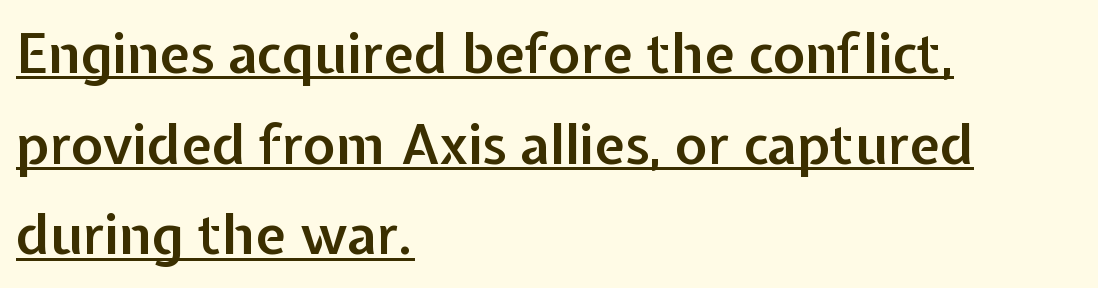
Is this a fixed-width face? No — the glyphs have proportional, varying widths. Summary of weight: moderately heavy, a semibold. Students, observe the line beneath the letters — that is underlining. The face used here is a sans, in the tradition of grotesques and geometrics. The letters stand upright; this is a roman face. Between one letter and the next there's only the usual sliver of space.
